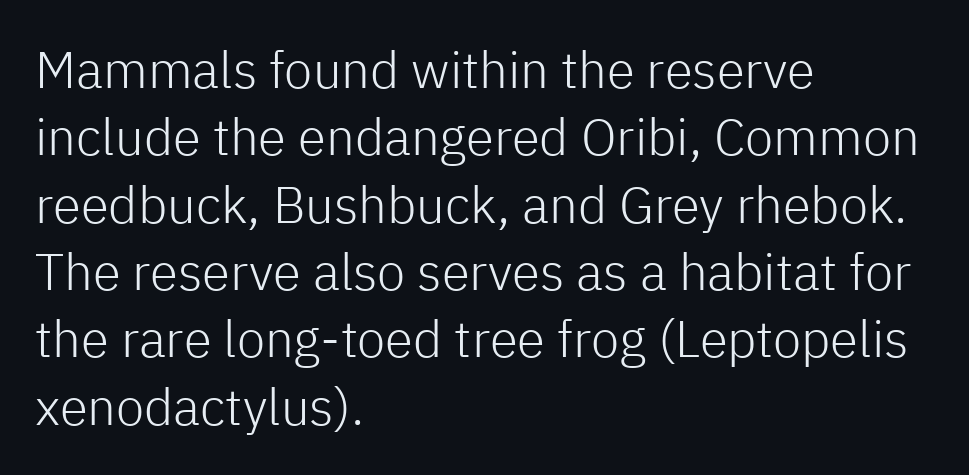
Q: Is the text bold? A: No.
Q: Is the text italic (slanted)? A: No, it is upright.
Q: Is the typeface a serif or a sans-serif typeface? A: Sans-serif.
Q: Is the text underlined? A: No.
Q: How is the paragraph aligned? A: Left-aligned.
Q: Is the spacing between letters normal or unusually wide? A: Normal.
Q: Is the spacing between lines tight, normal or loose? A: Normal.
Q: Width (condensed, normal, or wide)? A: Normal.
Q: Stroke contrast? A: Low.
Q: x-height? A: Medium.
Q: Monospaced? A: No.
